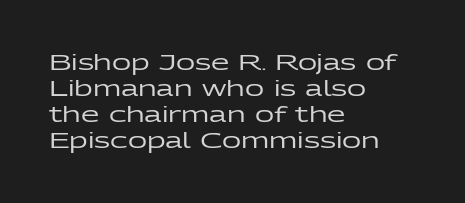
The image shows 21 px text type, upright; set left-aligned, line spacing 1.24x, normal letter spacing, not underlined.
